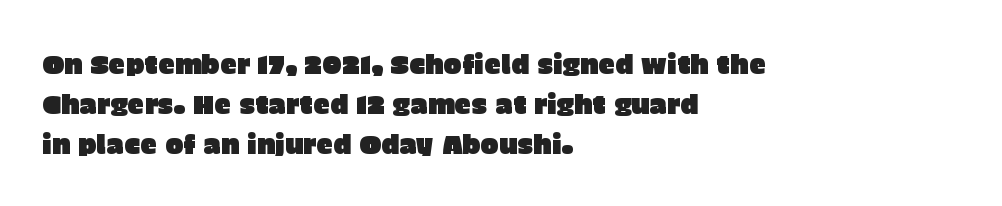
{"italic": "no", "underline": "no", "align": "left", "line_spacing": "normal", "line_spacing_ratio": 1.48, "letter_spacing": "normal", "letter_spacing_em": 0.0, "glyph_px": 27}
